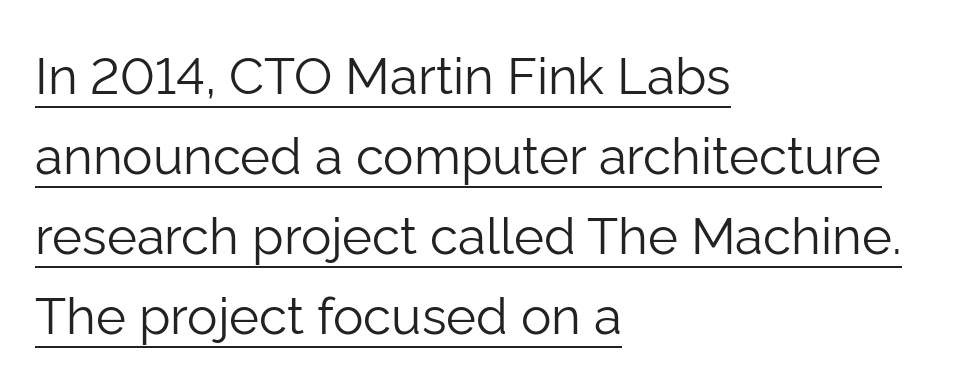
Q: Is the text bold? A: No.
Q: Is the text italic (slanted)? A: No, it is upright.
Q: Is the typeface a serif or a sans-serif typeface? A: Sans-serif.
Q: Is the text underlined? A: Yes.
Q: How is the paragraph aligned? A: Left-aligned.
Q: Is the spacing between letters normal or unusually wide? A: Normal.
Q: Is the spacing between lines tight, normal or loose? A: Normal.
Q: Width (condensed, normal, or wide)? A: Normal.
Q: Stroke contrast? A: Low.
Q: x-height? A: Medium.
Q: Monospaced? A: No.
